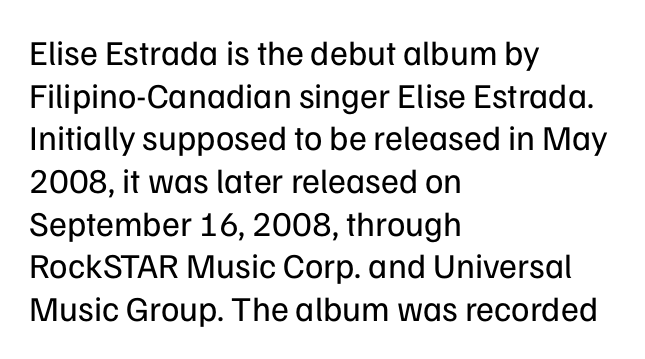
{"serif": "no", "italic": "no", "bold": "no", "weight": "regular", "width": "normal", "stroke_contrast": "low", "x_height": "medium", "monospaced": "no", "underline": "no", "align": "left", "line_spacing_ratio": 1.22, "letter_spacing": "normal", "letter_spacing_em": 0.0, "glyph_px": 35}
